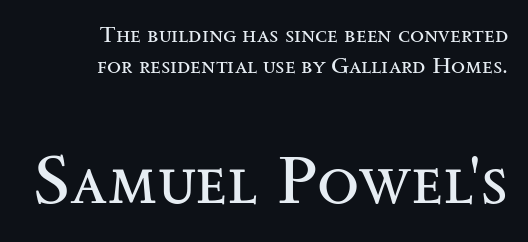
Q: Is the text bold? A: No.
Q: Is the text italic (slanted)? A: No, it is upright.
Q: Is the typeface a serif or a sans-serif typeface? A: Serif.
Q: Is the text underlined? A: No.
Q: How is the paragraph aligned? A: Right-aligned.
Q: Is the spacing between letters normal or unusually wide? A: Normal.
Q: Is the spacing between lines tight, normal or loose? A: Normal.
Q: Which block of text is set in a larger size, the first (top) or the second (bottom)? A: The second (bottom) one.
Q: Width (condensed, normal, or wide)? A: Wide.
Q: Stroke contrast? A: Medium.
Q: x-height? A: Small.
Q: Monospaced? A: No.
